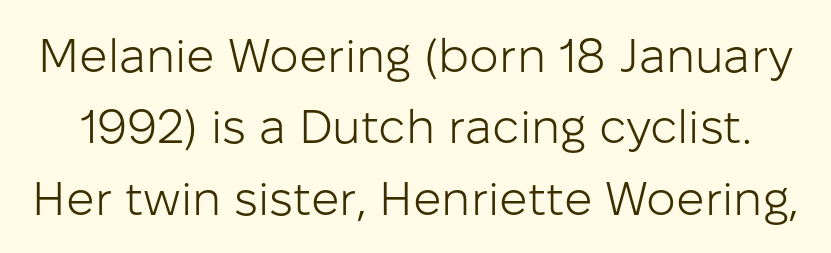
{"serif": "no", "italic": "no", "bold": "no", "weight": "light", "width": "normal", "stroke_contrast": "low", "x_height": "medium", "monospaced": "no", "underline": "no", "line_spacing": "normal", "line_spacing_ratio": 1.52, "letter_spacing": "normal", "letter_spacing_em": 0.0, "glyph_px": 47}
